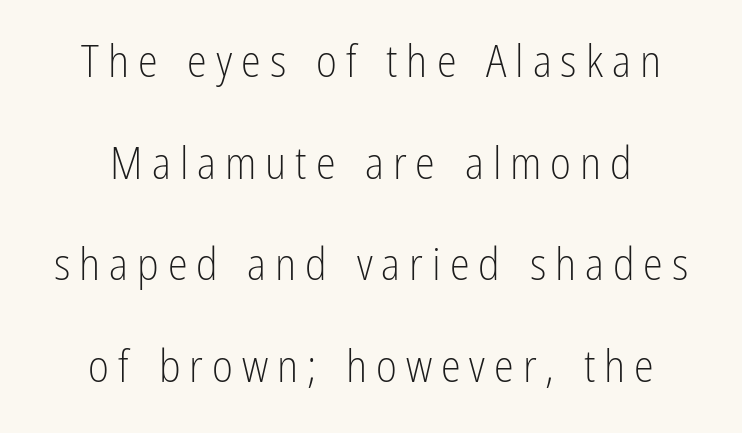
{"serif": "no", "italic": "no", "bold": "no", "weight": "light", "width": "condensed", "stroke_contrast": "low", "x_height": "medium", "monospaced": "no", "underline": "no", "align": "center", "line_spacing": "loose", "line_spacing_ratio": 2.26, "letter_spacing": "wide", "letter_spacing_em": 0.2, "glyph_px": 45}
